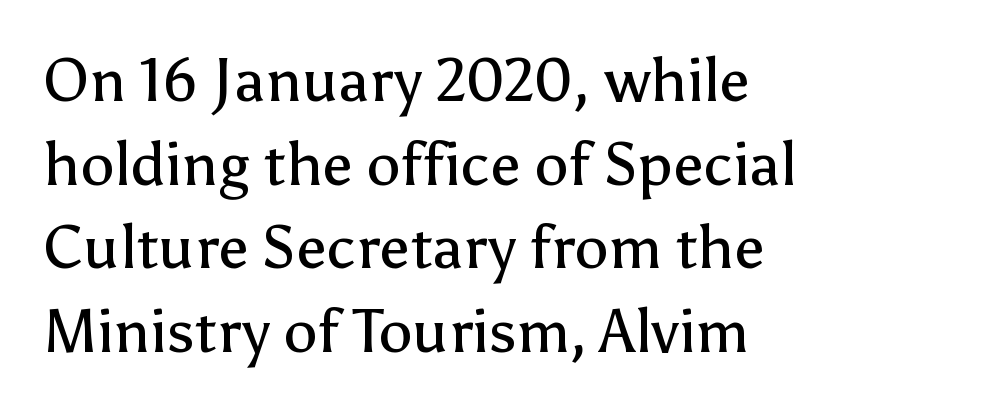
{"serif": "no", "italic": "no", "bold": "no", "weight": "regular", "width": "normal", "stroke_contrast": "low", "x_height": "medium", "monospaced": "no", "underline": "no", "align": "left", "line_spacing": "normal", "line_spacing_ratio": 1.37, "letter_spacing": "normal", "letter_spacing_em": 0.0, "glyph_px": 61}
